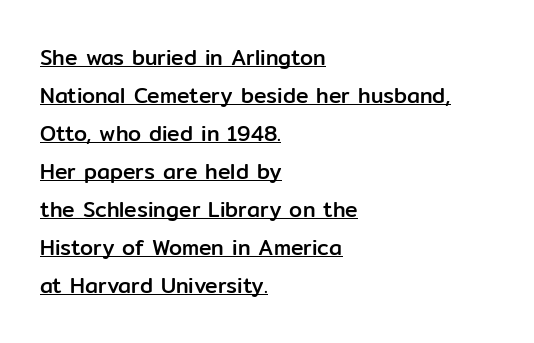
The image shows 21 px text type, upright; set left-aligned, line spacing 1.81x, normal letter spacing, underlined.
